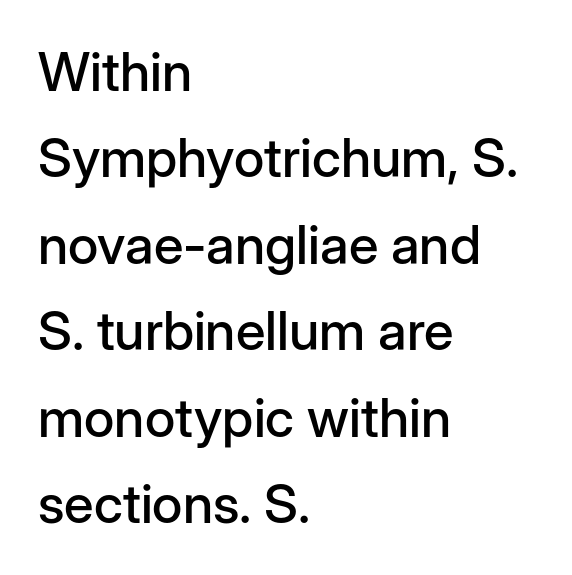
{"serif": "no", "italic": "no", "width": "normal", "stroke_contrast": "low", "x_height": "medium", "monospaced": "no", "underline": "no", "align": "left", "line_spacing": "normal", "line_spacing_ratio": 1.6, "letter_spacing": "normal", "letter_spacing_em": 0.0, "glyph_px": 54}
